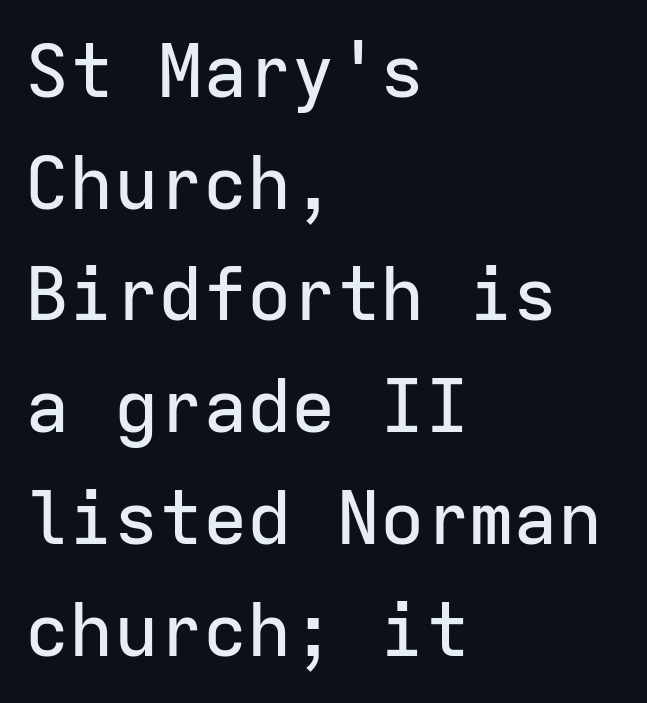
{"serif": "no", "italic": "no", "width": "normal", "stroke_contrast": "low", "x_height": "medium", "monospaced": "yes", "underline": "no", "align": "left", "line_spacing": "normal", "line_spacing_ratio": 1.51, "letter_spacing": "normal", "letter_spacing_em": 0.0, "glyph_px": 74}
